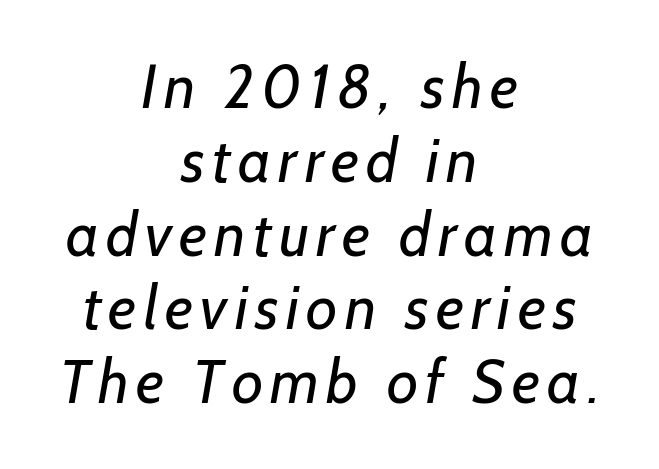
The image shows 61 px regular-weight sans-serif type; set centered, line spacing 1.21x, not underlined; low stroke contrast and a medium x-height.
